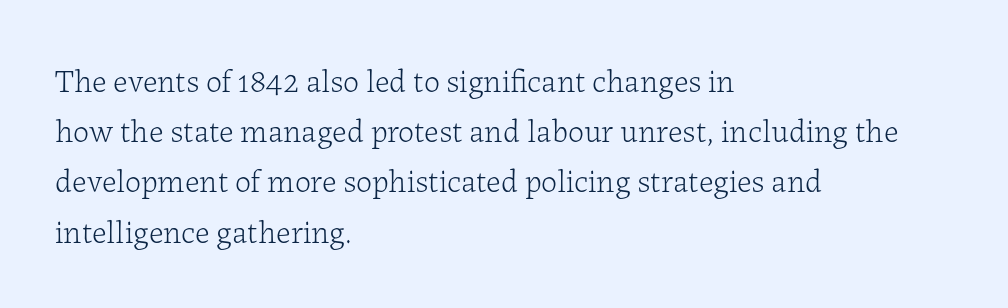
{"serif": "yes", "italic": "no", "bold": "no", "weight": "light", "width": "normal", "stroke_contrast": "low", "x_height": "medium", "monospaced": "no", "underline": "no", "align": "left", "line_spacing": "normal", "line_spacing_ratio": 1.57, "letter_spacing": "normal", "letter_spacing_em": 0.0, "glyph_px": 32}
